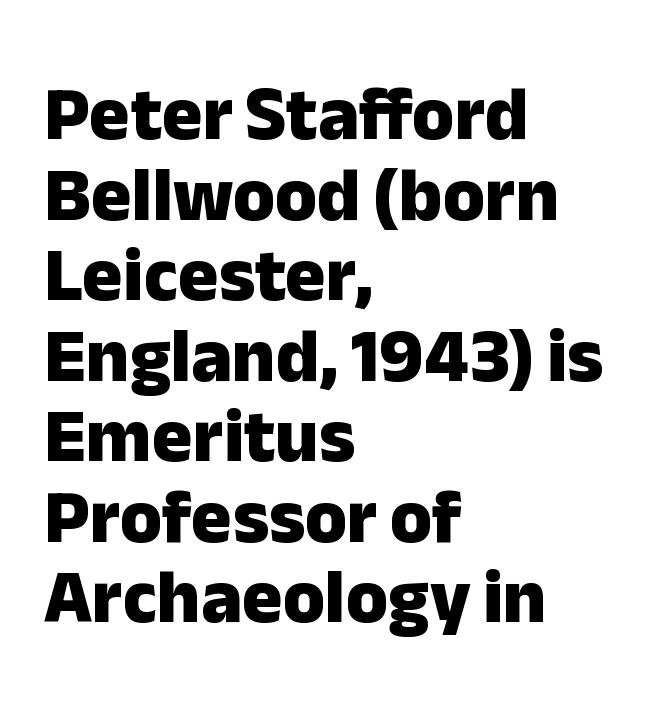
Does the copy run flush right? No — it runs flush left. Ordinary non-slanted type is in use. The passage shown is emphatically bold. Serifs: no, the terminals of the letterforms are clean. Spacing verdict: proportional, widths tailored to each character. Each word holds together tightly as a unit, with standard inter-letter gaps.
